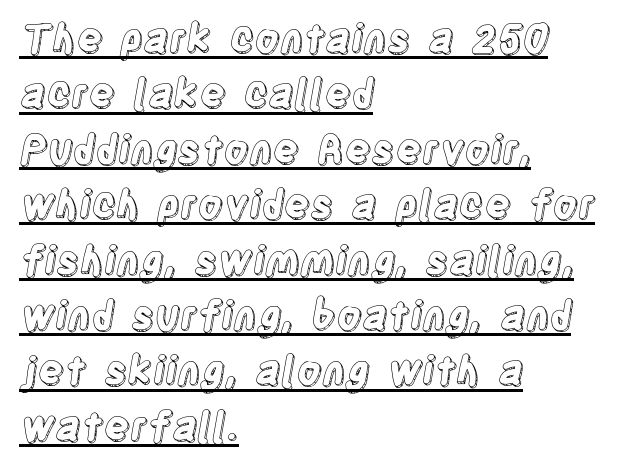
The image shows 39 px condensed type; set left-aligned, normal line spacing (1.42x), normal letter spacing, underlined; a large x-height.
